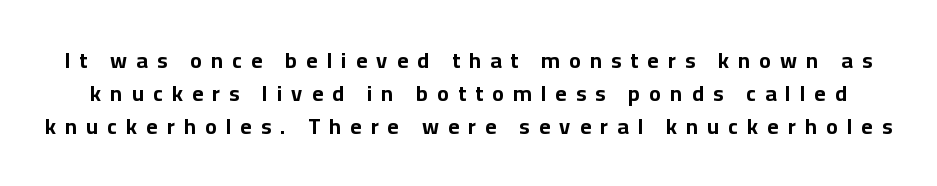
Q: Is the text bold? A: Yes.
Q: Is the text italic (slanted)? A: No, it is upright.
Q: Is the text underlined? A: No.
Q: Is the spacing between letters normal or unusually wide? A: Unusually wide.
Q: Is the spacing between lines tight, normal or loose? A: Normal.
